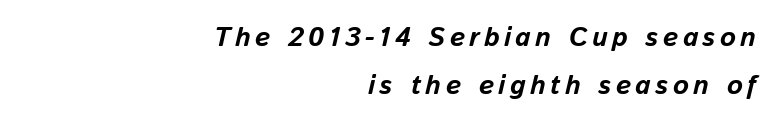
Just letters on the line, the space beneath them empty. The rag falls on the left side of this text block. Style check: oblique. Weight: bold.
